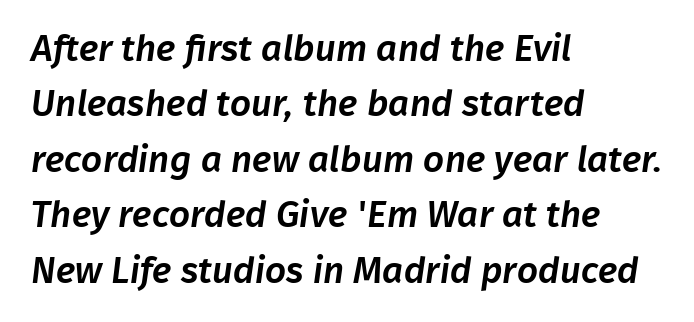
Descenders hang freely into open space. Summary of vertical rhythm: regular, with standard interline spacing. Caption: multi-line text, flush left, ragged right. The face used here is rendered with its standard letterfit.
